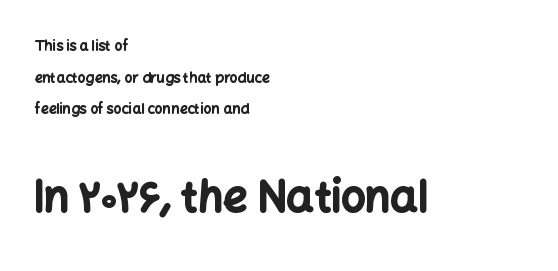
The image shows 43 px bold sans-serif type, upright; set left-aligned, loose line spacing (2.26x), normal letter spacing, not underlined; the second (bottom) block is 3.07x larger; low stroke contrast and a medium x-height.
